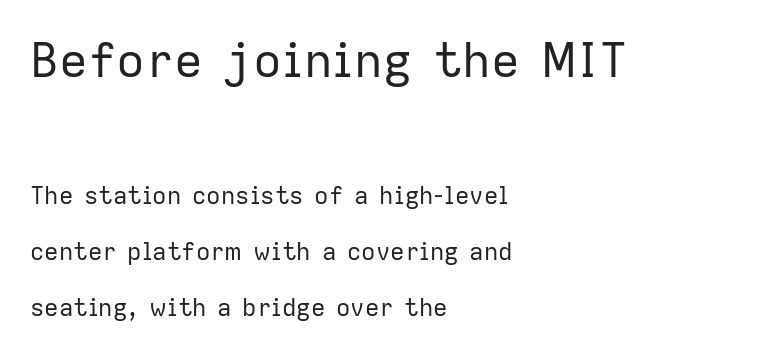
These lines stack with their left ends in a neat column. Two sizes are in play, and the larger belongs to the first block. Look at the tracking — it's just the regular setting, nothing added. The rendering uses natural spacing where letterforms have individual widths.
